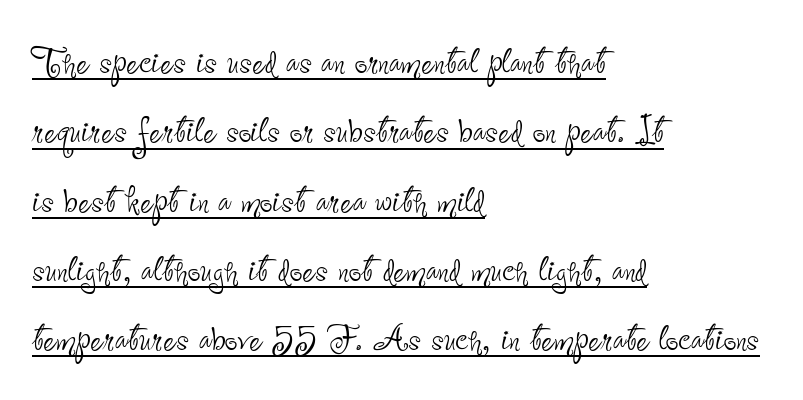
{"serif": "no", "bold": "no", "weight": "thin", "width": "condensed", "stroke_contrast": "low", "x_height": "small", "monospaced": "no", "underline": "yes", "align": "left", "line_spacing": "normal", "line_spacing_ratio": 1.54, "letter_spacing": "normal", "letter_spacing_em": 0.0, "glyph_px": 45}
